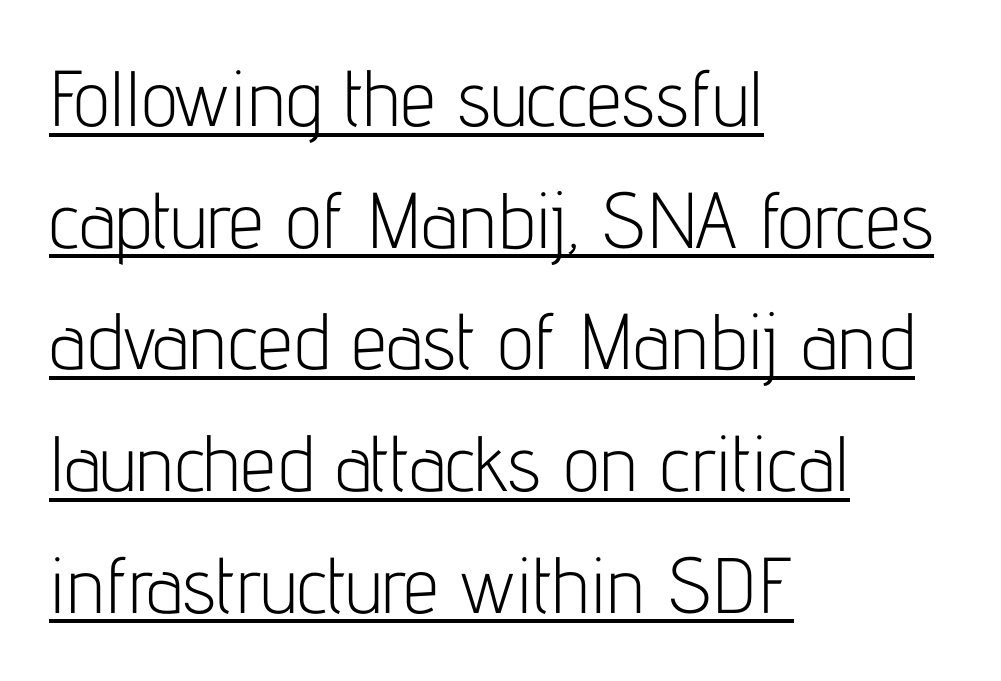
Is the stroke heavy? The answer is a plain regular-or-lighter. Baseline-to-baseline distance is the conventional proportion of letter height. Each letter keeps its own natural width here, so spacing adapts to shape. Each word holds together tightly as a unit, with standard inter-letter gaps.
